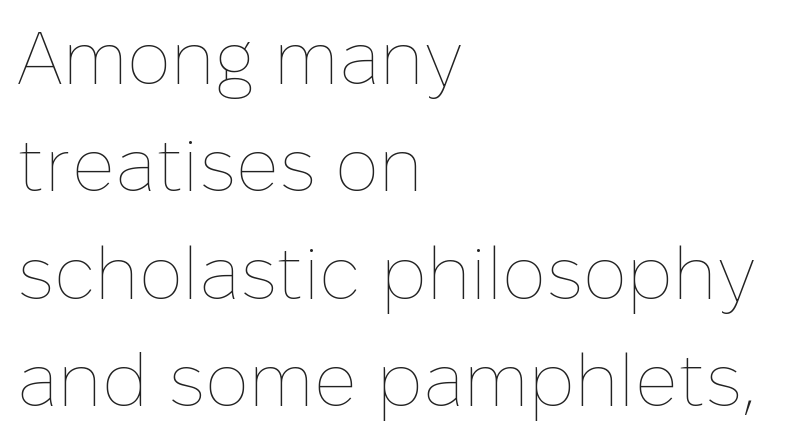
Q: Is the text bold? A: No.
Q: Is the text italic (slanted)? A: No, it is upright.
Q: Is the text underlined? A: No.
Q: How is the paragraph aligned? A: Left-aligned.
Q: Is the spacing between letters normal or unusually wide? A: Normal.
Q: Is the spacing between lines tight, normal or loose? A: Normal.
Q: Width (condensed, normal, or wide)? A: Normal.
Q: Stroke contrast? A: Low.
Q: x-height? A: Medium.
Q: Monospaced? A: No.
